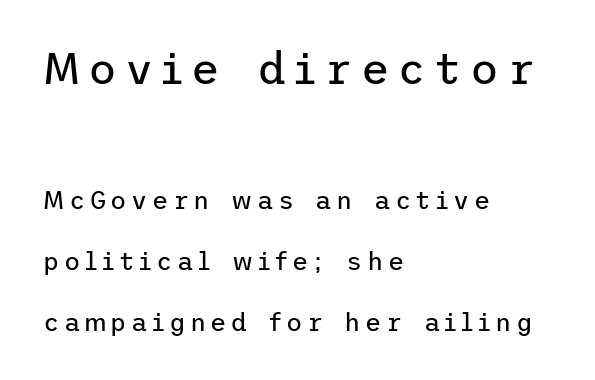
The image shows 44 px regular-weight sans-serif type, upright; set left-aligned, loose line spacing (2.44x), not underlined; the first (top) block is 1.76x larger; low stroke contrast and a medium x-height.
